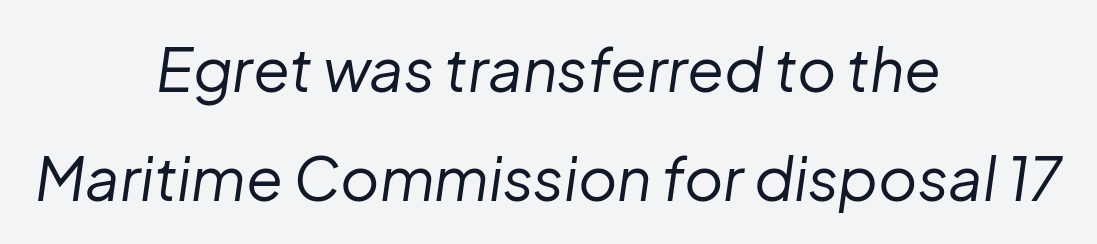
Q: Is the text bold? A: No.
Q: Is the text italic (slanted)? A: Yes, it leans right by about 8 degrees.
Q: Is the text underlined? A: No.
Q: How is the paragraph aligned? A: Centered.
Q: Is the spacing between letters normal or unusually wide? A: Normal.
Q: Width (condensed, normal, or wide)? A: Normal.
Q: Stroke contrast? A: Low.
Q: x-height? A: Medium.
Q: Monospaced? A: No.
